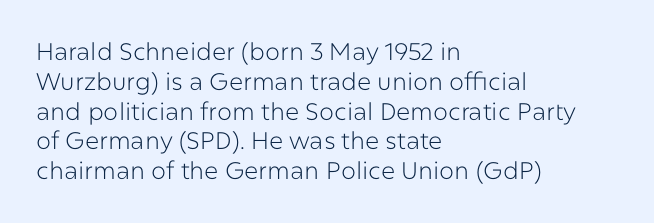
The image shows 24 px text type, upright; set left-aligned, line spacing 1.24x, normal letter spacing, not underlined.
